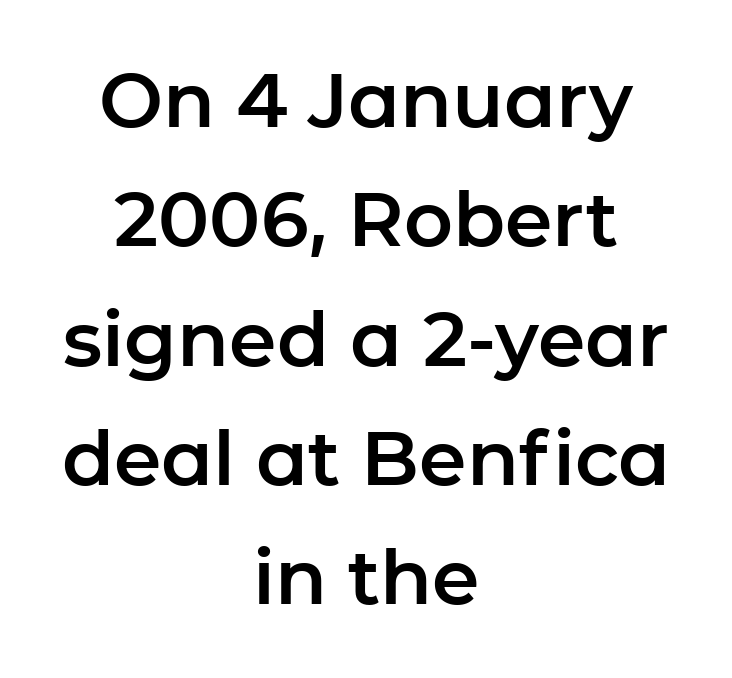
Q: Is the text italic (slanted)? A: No, it is upright.
Q: Is the typeface a serif or a sans-serif typeface? A: Sans-serif.
Q: Is the text underlined? A: No.
Q: How is the paragraph aligned? A: Centered.
Q: Is the spacing between letters normal or unusually wide? A: Normal.
Q: Is the spacing between lines tight, normal or loose? A: Normal.
Q: Width (condensed, normal, or wide)? A: Normal.
Q: Stroke contrast? A: Low.
Q: x-height? A: Medium.
Q: Monospaced? A: No.
